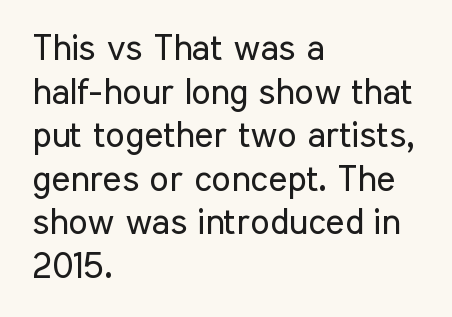
Q: Is the text bold? A: No.
Q: Is the text italic (slanted)? A: No, it is upright.
Q: Is the typeface a serif or a sans-serif typeface? A: Sans-serif.
Q: Is the text underlined? A: No.
Q: How is the paragraph aligned? A: Left-aligned.
Q: Is the spacing between letters normal or unusually wide? A: Normal.
Q: Width (condensed, normal, or wide)? A: Condensed.
Q: Stroke contrast? A: Low.
Q: x-height? A: Medium.
Q: Monospaced? A: No.
